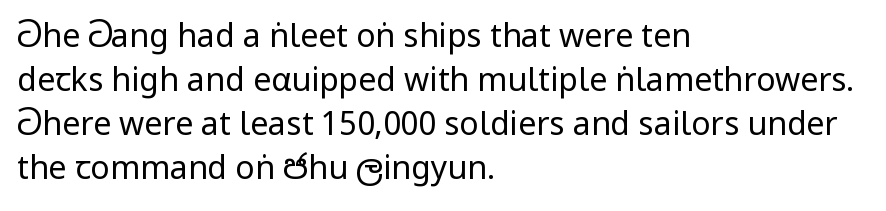
The image shows 32 px regular-weight, condensed sans-serif type, upright; set left-aligned, normal line spacing (1.38x), normal letter spacing, not underlined; low stroke contrast.
